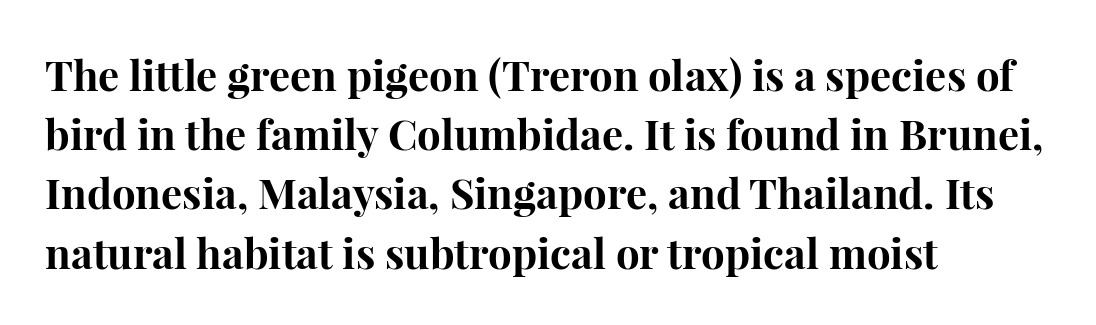
Q: Is the text bold? A: Yes.
Q: Is the text italic (slanted)? A: No, it is upright.
Q: Is the typeface a serif or a sans-serif typeface? A: Serif.
Q: Is the text underlined? A: No.
Q: How is the paragraph aligned? A: Left-aligned.
Q: Is the spacing between letters normal or unusually wide? A: Normal.
Q: Is the spacing between lines tight, normal or loose? A: Normal.
Q: Width (condensed, normal, or wide)? A: Normal.
Q: Stroke contrast? A: High.
Q: x-height? A: Medium.
Q: Monospaced? A: No.
